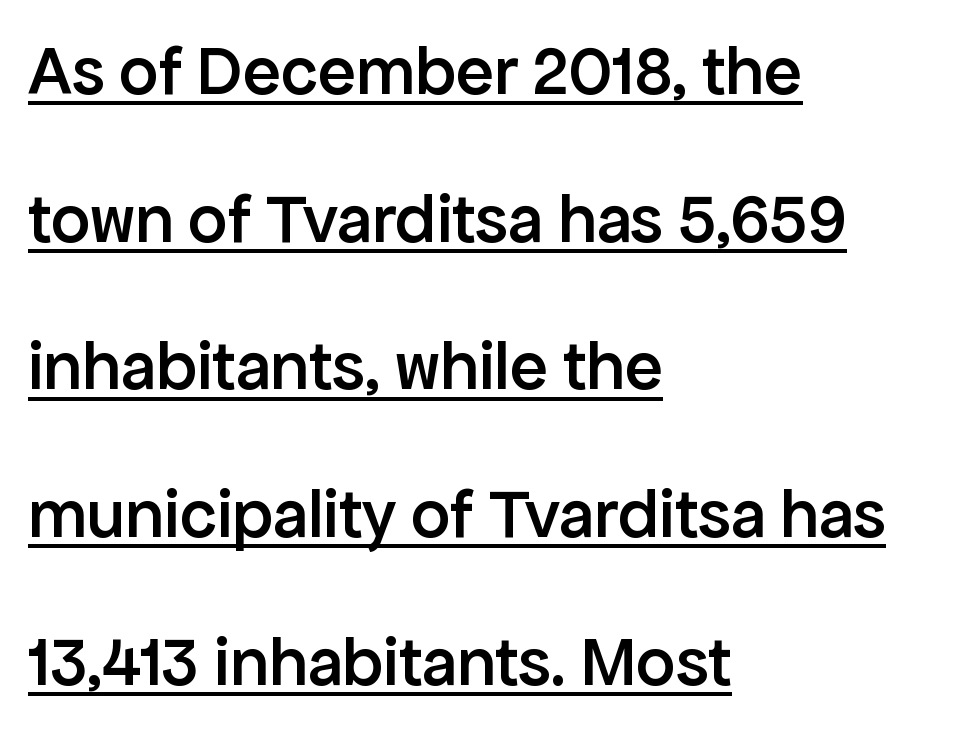
{"serif": "no", "italic": "no", "bold": "semi", "weight": "semibold", "width": "normal", "stroke_contrast": "low", "x_height": "medium", "monospaced": "no", "underline": "yes", "align": "left", "line_spacing": "loose", "line_spacing_ratio": 2.11, "letter_spacing": "normal", "letter_spacing_em": 0.0, "glyph_px": 70}
